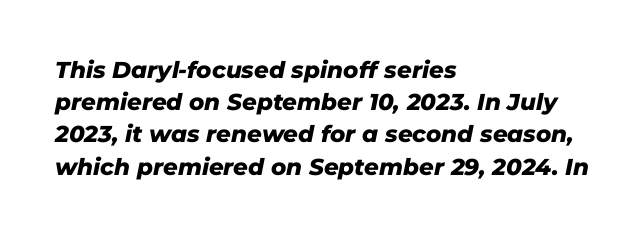
{"italic": "yes", "lean": "right", "slant_degrees": 11, "bold": "yes", "underline": "no", "align": "left", "line_spacing": "normal", "line_spacing_ratio": 1.4, "letter_spacing": "normal", "letter_spacing_em": 0.0, "glyph_px": 23}
